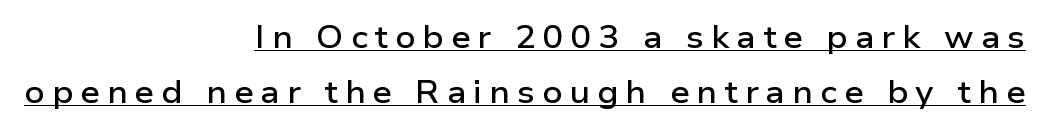
Q: Is the text bold? A: Semi-bold.
Q: Is the text italic (slanted)? A: No, it is upright.
Q: Is the typeface a serif or a sans-serif typeface? A: Sans-serif.
Q: Is the text underlined? A: Yes.
Q: How is the paragraph aligned? A: Right-aligned.
Q: Is the spacing between letters normal or unusually wide? A: Unusually wide.
Q: Width (condensed, normal, or wide)? A: Wide.
Q: Stroke contrast? A: Low.
Q: x-height? A: Medium.
Q: Monospaced? A: No.
